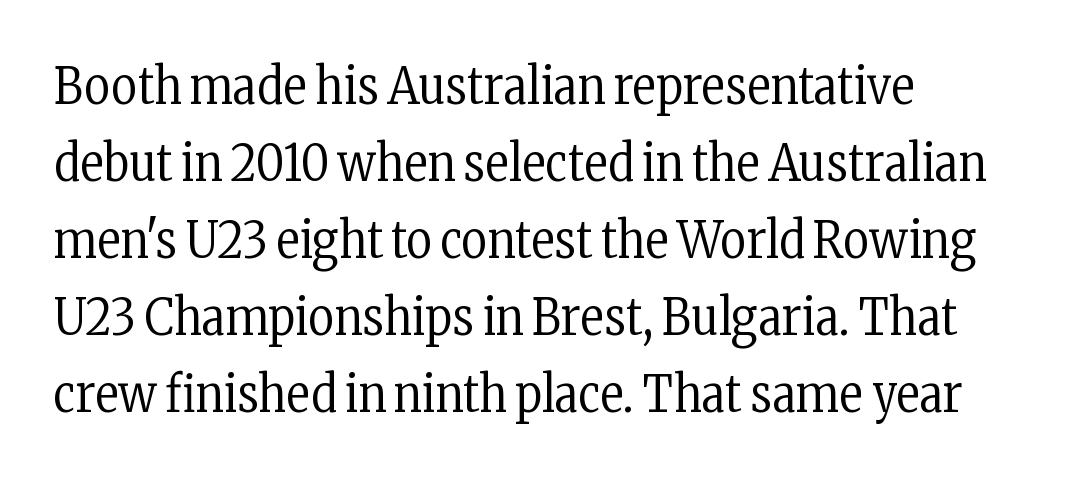
{"serif": "yes", "italic": "no", "bold": "no", "weight": "regular", "width": "condensed", "stroke_contrast": "low", "x_height": "medium", "monospaced": "no", "underline": "no", "align": "left", "line_spacing": "normal", "line_spacing_ratio": 1.54, "letter_spacing": "normal", "letter_spacing_em": 0.0, "glyph_px": 50}
